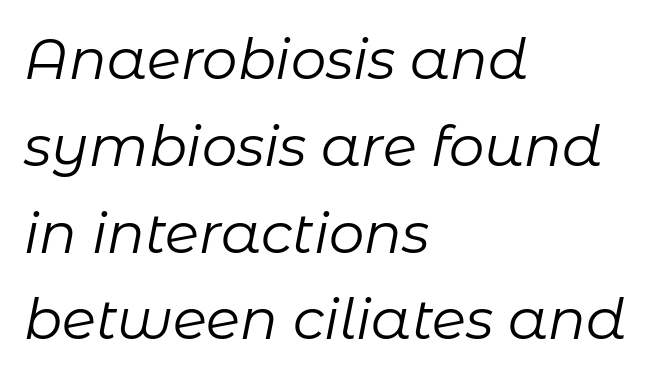
Underlining? Definitely not there. The whole block is typeset with a tilt. These lines stack with their left ends in a neat column. You could call the tracking neutral — neither tight nor loose. Stroke mass is kept to a normal reading level or below.
